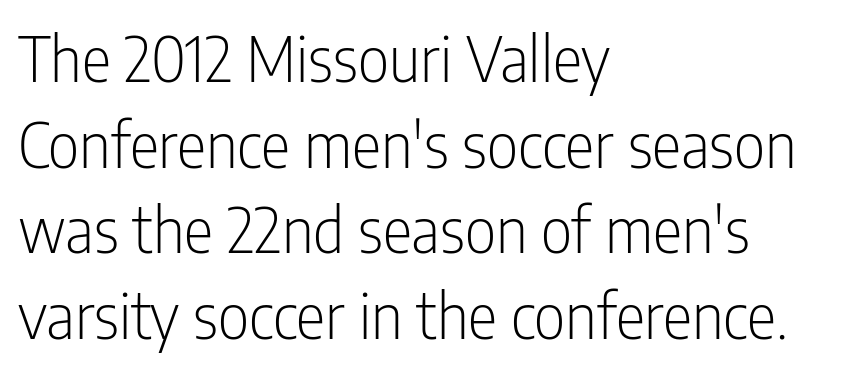
Q: Is the text bold? A: No.
Q: Is the text italic (slanted)? A: No, it is upright.
Q: Is the typeface a serif or a sans-serif typeface? A: Sans-serif.
Q: Is the text underlined? A: No.
Q: How is the paragraph aligned? A: Left-aligned.
Q: Is the spacing between letters normal or unusually wide? A: Normal.
Q: Is the spacing between lines tight, normal or loose? A: Normal.
Q: Width (condensed, normal, or wide)? A: Condensed.
Q: Stroke contrast? A: Low.
Q: x-height? A: Medium.
Q: Monospaced? A: No.
